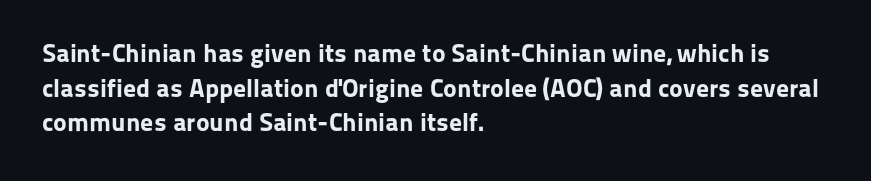
Do the letters lean? They stand straight. Standard letterfit; no display-style spreading of the glyphs. The strip under each line holds only bare page. The rendering anchors every line to the left-hand side. The glyphs have the mass of a bold cut. Quick note: interline space is typical.
